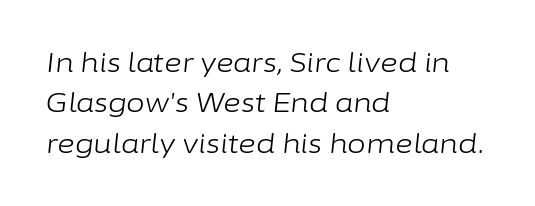
The image shows 27 px text type, italic (leaning right); set left-aligned, normal line spacing (1.5x), normal letter spacing, not underlined.
